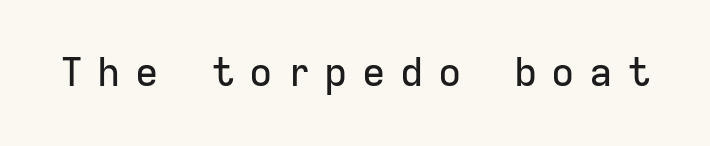
{"serif": "no", "italic": "no", "width": "normal", "stroke_contrast": "low", "x_height": "medium", "monospaced": "yes", "underline": "no", "letter_spacing": "wide", "letter_spacing_em": 0.37, "glyph_px": 39}
